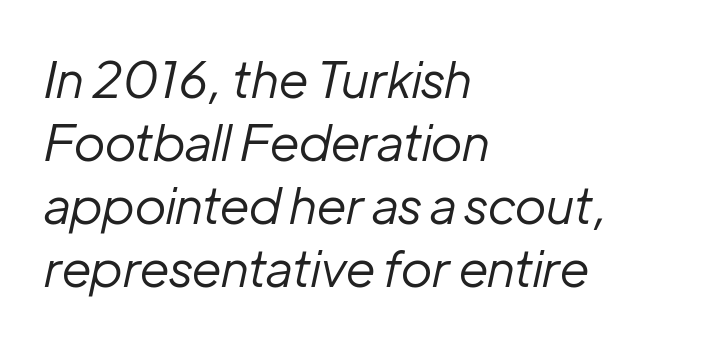
The passage shown is typed in a proportional face where columns would drift. The axis of the letterforms is tilted away from vertical. The passage shown is not underscored anywhere. Letters have the restrained weight of plain body copy at most.
